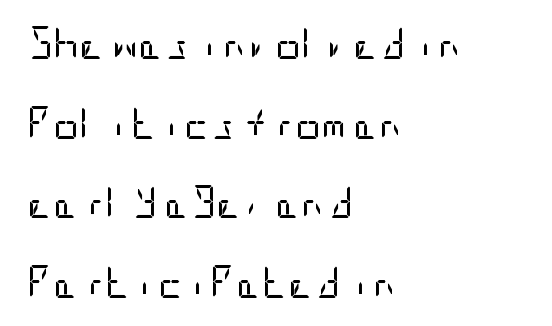
The image shows 32 px regular-weight, condensed sans-serif type, upright; set left-aligned, loose line spacing (2.49x), normal letter spacing, not underlined; low stroke contrast and a large x-height.
